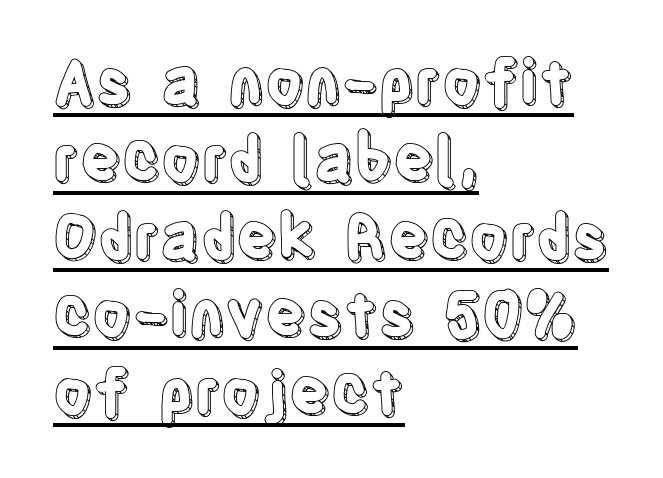
Q: Is the text italic (slanted)? A: No, it is upright.
Q: Is the text underlined? A: Yes.
Q: How is the paragraph aligned? A: Left-aligned.
Q: Is the spacing between letters normal or unusually wide? A: Normal.
Q: Is the spacing between lines tight, normal or loose? A: Normal.
Q: Width (condensed, normal, or wide)? A: Condensed.
Q: x-height? A: Large.
Q: Monospaced? A: No.
